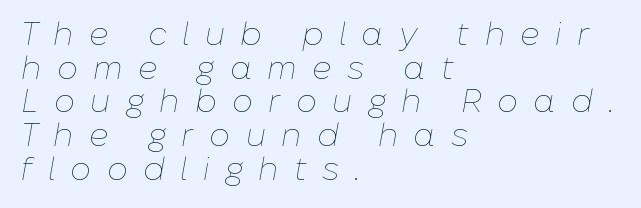
Q: Is the text bold? A: No.
Q: Is the text italic (slanted)? A: Yes, it leans right by about 10 degrees.
Q: Is the text underlined? A: No.
Q: How is the paragraph aligned? A: Left-aligned.
Q: Is the spacing between letters normal or unusually wide? A: Unusually wide.
Q: Is the spacing between lines tight, normal or loose? A: Tight.
Q: Width (condensed, normal, or wide)? A: Normal.
Q: Stroke contrast? A: Low.
Q: x-height? A: Medium.
Q: Monospaced? A: No.
